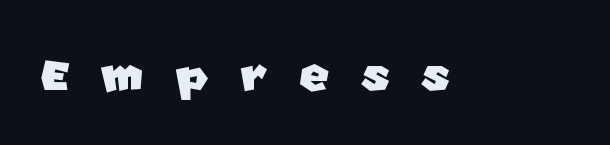
Do the characters align in a grid? No, the font is proportional. Honestly, the letter spacing is so wide it's the main thing you notice. Bare-footed words on every line. The font family rendered here belongs to the sans-serif group.
